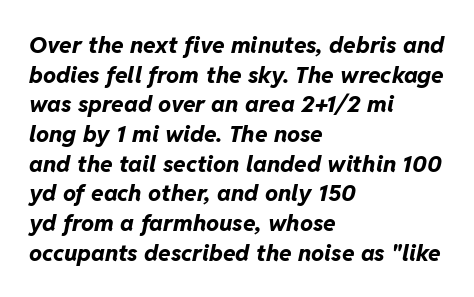
{"italic": "yes", "lean": "right", "slant_degrees": 11, "bold": "yes", "underline": "no", "align": "left", "line_spacing": "normal", "line_spacing_ratio": 1.29, "letter_spacing": "normal", "letter_spacing_em": 0.0, "glyph_px": 23}
